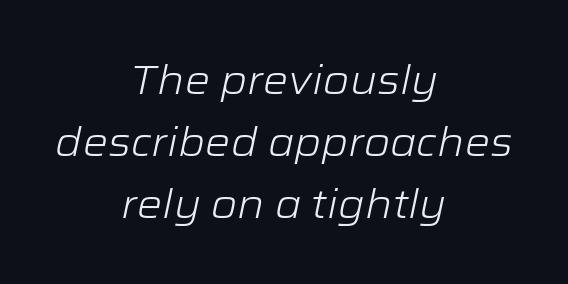
{"italic": "yes", "lean": "right", "slant_degrees": 12, "bold": "no", "weight": "light", "width": "wide", "stroke_contrast": "low", "x_height": "medium", "monospaced": "no", "underline": "no", "align": "center", "line_spacing": "normal", "line_spacing_ratio": 1.55, "letter_spacing": "normal", "letter_spacing_em": 0.0, "glyph_px": 40}
